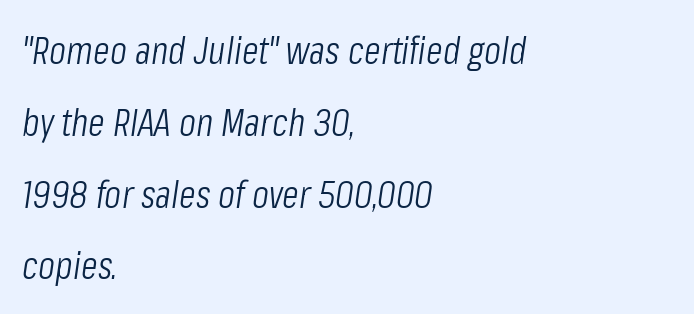
Q: Is the text bold? A: No.
Q: Is the text italic (slanted)? A: Yes, it leans right by about 8 degrees.
Q: Is the text underlined? A: No.
Q: How is the paragraph aligned? A: Left-aligned.
Q: Is the spacing between letters normal or unusually wide? A: Normal.
Q: Width (condensed, normal, or wide)? A: Condensed.
Q: Stroke contrast? A: Low.
Q: x-height? A: Medium.
Q: Monospaced? A: No.
